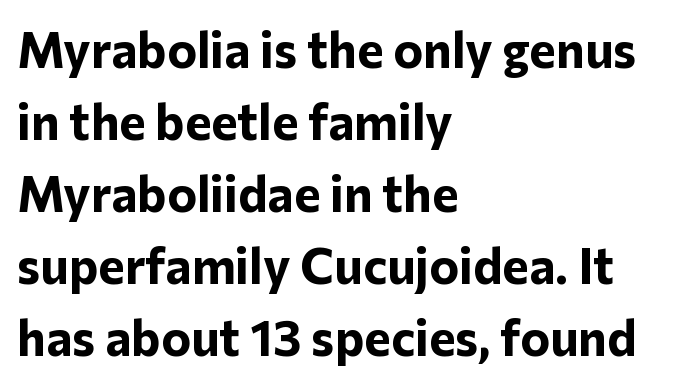
Q: Is the text bold? A: Yes.
Q: Is the text italic (slanted)? A: No, it is upright.
Q: Is the typeface a serif or a sans-serif typeface? A: Sans-serif.
Q: Is the text underlined? A: No.
Q: How is the paragraph aligned? A: Left-aligned.
Q: Is the spacing between letters normal or unusually wide? A: Normal.
Q: Is the spacing between lines tight, normal or loose? A: Normal.
Q: Width (condensed, normal, or wide)? A: Normal.
Q: Stroke contrast? A: Low.
Q: x-height? A: Medium.
Q: Monospaced? A: No.
